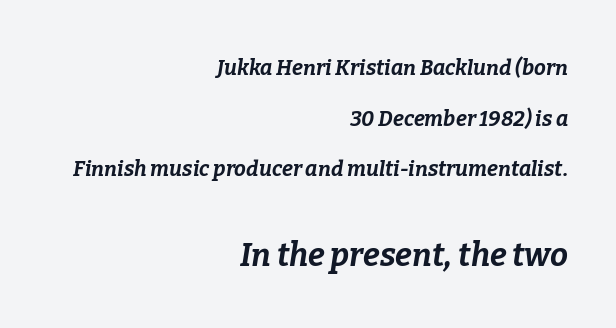
Q: Is the text bold? A: Yes.
Q: Is the text italic (slanted)? A: Yes, it leans right by about 9 degrees.
Q: Is the text underlined? A: No.
Q: How is the paragraph aligned? A: Right-aligned.
Q: Is the spacing between letters normal or unusually wide? A: Normal.
Q: Is the spacing between lines tight, normal or loose? A: Loose.
Q: Which block of text is set in a larger size, the first (top) or the second (bottom)? A: The second (bottom) one.
Q: Width (condensed, normal, or wide)? A: Normal.
Q: Stroke contrast? A: Low.
Q: x-height? A: Medium.
Q: Monospaced? A: No.
